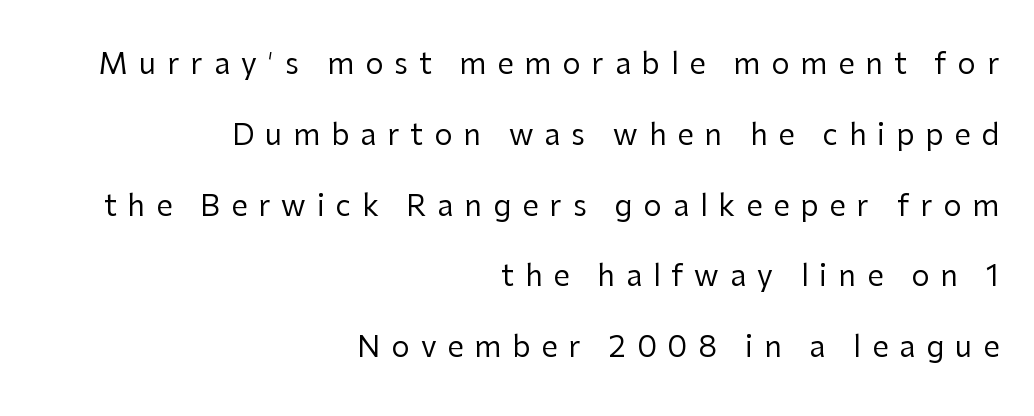
Q: Is the text bold? A: No.
Q: Is the text italic (slanted)? A: No, it is upright.
Q: Is the typeface a serif or a sans-serif typeface? A: Sans-serif.
Q: Is the text underlined? A: No.
Q: How is the paragraph aligned? A: Right-aligned.
Q: Is the spacing between letters normal or unusually wide? A: Unusually wide.
Q: Is the spacing between lines tight, normal or loose? A: Loose.
Q: Width (condensed, normal, or wide)? A: Normal.
Q: Stroke contrast? A: Low.
Q: x-height? A: Medium.
Q: Monospaced? A: No.
